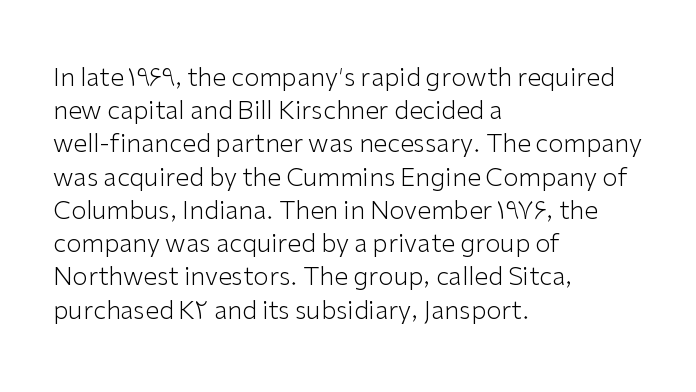
These lines sit exactly where default settings would place them. Decoration check: the copy has no underline. The typeface has the unassuming heft of standard copy or less. Horizontal alignment here is leftward, the default for most running prose.
